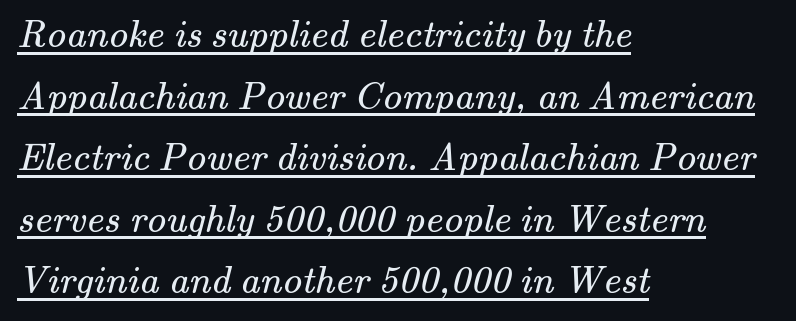
The image shows 39 px regular-weight serif type; set left-aligned, normal line spacing (1.58x), normal letter spacing, underlined; medium stroke contrast and a small x-height.
